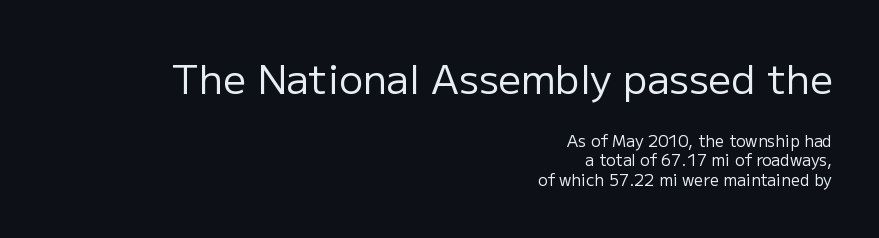
The image shows 40 px regular-weight sans-serif type, upright; set right-aligned, line spacing 1.22x, normal letter spacing, not underlined; the first (top) block is 2.5x larger; low stroke contrast and a medium x-height.
